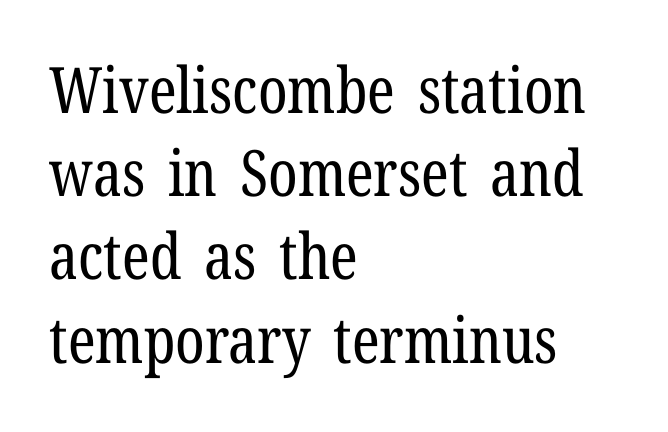
Q: Is the text bold? A: No.
Q: Is the text italic (slanted)? A: No, it is upright.
Q: Is the typeface a serif or a sans-serif typeface? A: Serif.
Q: Is the text underlined? A: No.
Q: How is the paragraph aligned? A: Left-aligned.
Q: Is the spacing between letters normal or unusually wide? A: Normal.
Q: Is the spacing between lines tight, normal or loose? A: Normal.
Q: Width (condensed, normal, or wide)? A: Condensed.
Q: Stroke contrast? A: Low.
Q: x-height? A: Medium.
Q: Monospaced? A: No.
